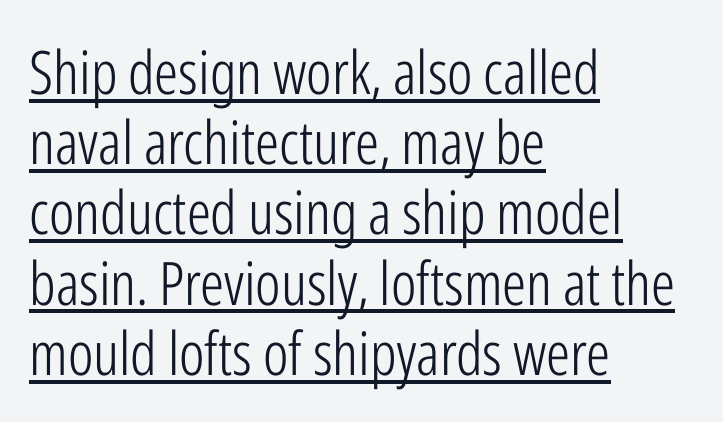
The image shows 60 px light, condensed sans-serif type, upright; set left-aligned, line spacing 1.17x, normal letter spacing, underlined; low stroke contrast and a medium x-height.
